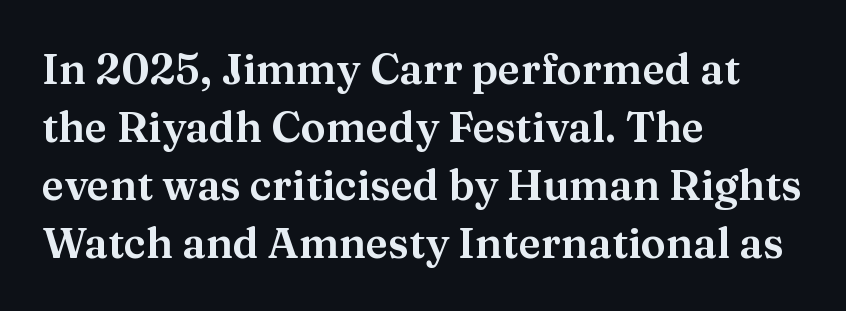
{"serif": "yes", "italic": "no", "width": "normal", "stroke_contrast": "medium", "x_height": "medium", "monospaced": "no", "underline": "no", "align": "left", "line_spacing": "normal", "line_spacing_ratio": 1.38, "letter_spacing": "normal", "letter_spacing_em": 0.0, "glyph_px": 42}
